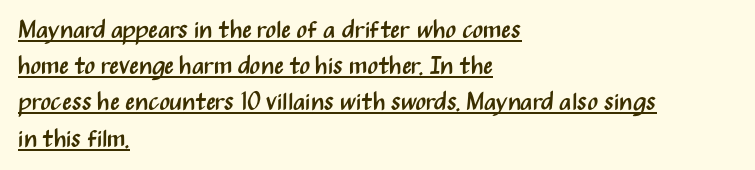
The image shows 25 px text type, upright; set left-aligned, normal line spacing (1.45x), normal letter spacing, underlined.
